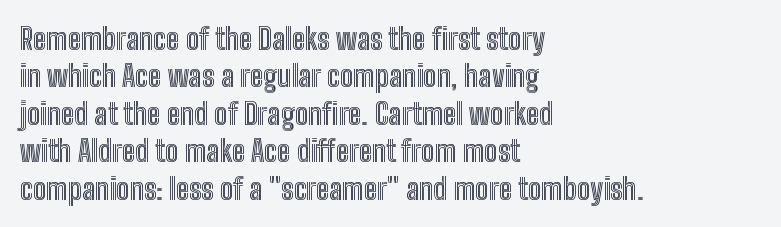
Q: Is the text italic (slanted)? A: No, it is upright.
Q: Is the text underlined? A: No.
Q: How is the paragraph aligned? A: Left-aligned.
Q: Is the spacing between letters normal or unusually wide? A: Normal.
Q: Is the spacing between lines tight, normal or loose? A: Normal.
Q: Width (condensed, normal, or wide)? A: Condensed.
Q: x-height? A: Medium.
Q: Monospaced? A: No.
